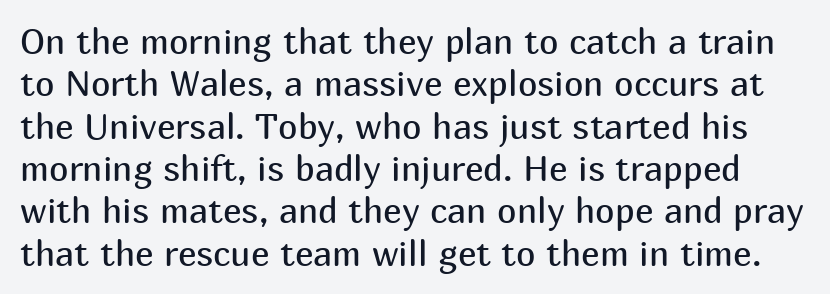
The image shows 35 px regular-weight sans-serif type, upright; set line spacing 1.21x, normal letter spacing, not underlined; medium stroke contrast and a medium x-height.
